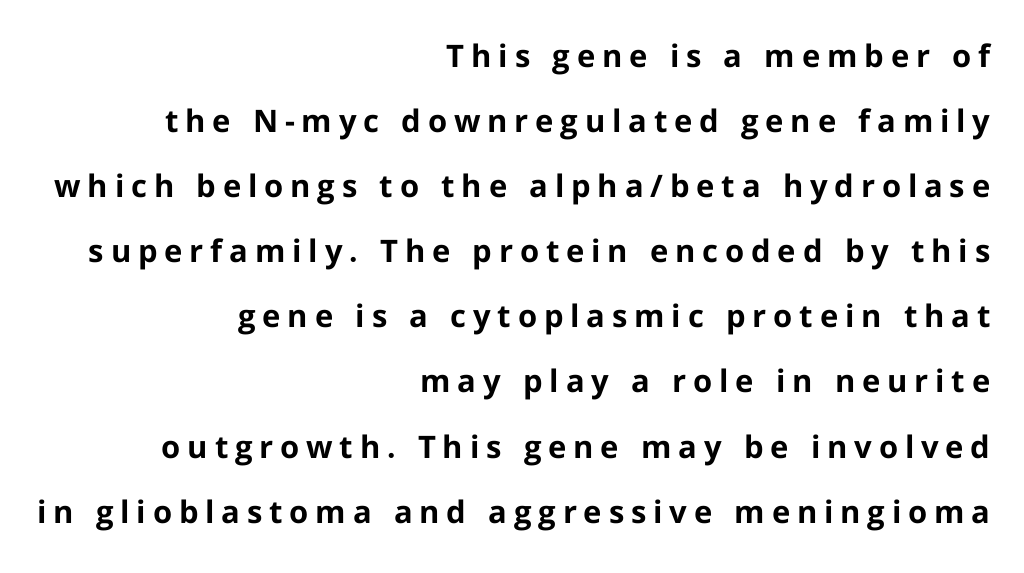
The image shows 31 px bold sans-serif type, upright; set right-aligned, loose line spacing (2.1x), unusually wide letter spacing (+0.22 em), not underlined; low stroke contrast and a medium x-height.
